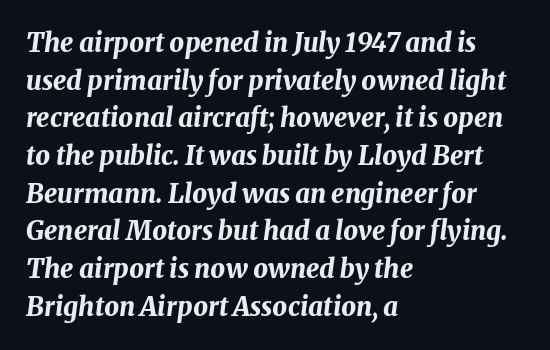
A dark, heavy texture on the line: the type is bold. Check the space under the baseline: it is left empty. Visually the block forms a straight wall on the left and a jagged coastline on the right. The specimen reads as italic at a glance.
